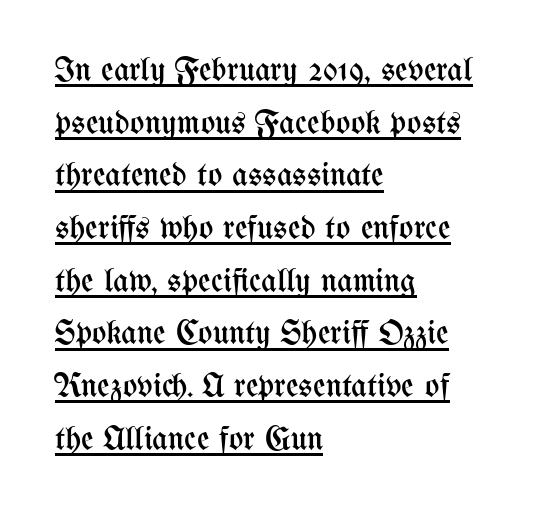
Q: Is the text bold? A: No.
Q: Is the text italic (slanted)? A: No, it is upright.
Q: Is the text underlined? A: Yes.
Q: How is the paragraph aligned? A: Left-aligned.
Q: Is the spacing between letters normal or unusually wide? A: Normal.
Q: Is the spacing between lines tight, normal or loose? A: Normal.
Q: Width (condensed, normal, or wide)? A: Condensed.
Q: Stroke contrast? A: Medium.
Q: x-height? A: Medium.
Q: Monospaced? A: No.
